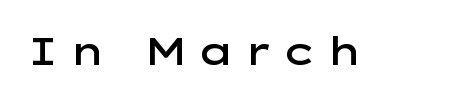
Q: Is the text bold? A: Semi-bold.
Q: Is the text italic (slanted)? A: No, it is upright.
Q: Is the typeface a serif or a sans-serif typeface? A: Sans-serif.
Q: Is the text underlined? A: No.
Q: Is the spacing between letters normal or unusually wide? A: Unusually wide.
Q: Width (condensed, normal, or wide)? A: Wide.
Q: Stroke contrast? A: Low.
Q: x-height? A: Medium.
Q: Monospaced? A: No.
